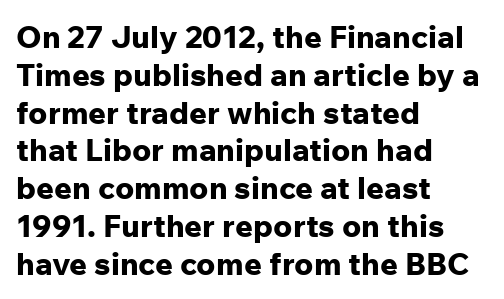
The passage shown has conventional tracking throughout. Note: no serifs on the glyphs. Every row of glyphs begins at an identical x-position on the left. Each row of text sits above clean, open space.
